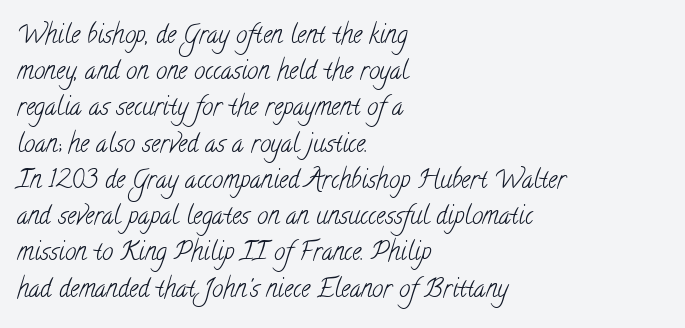
The image shows 25 px text type; set left-aligned, normal line spacing (1.45x), normal letter spacing, not underlined.
